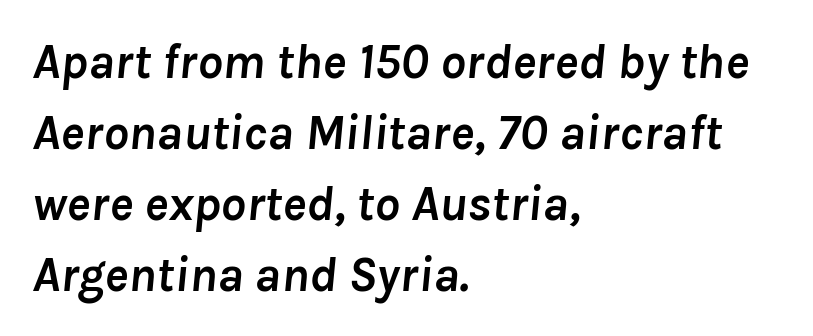
In terms of letterspacing, this is plain default setting. Do the characters align in a grid? No, the font is proportional. A clean baseline with only descenders dipping below it. Does the lettering tilt? It does — this is italic.
